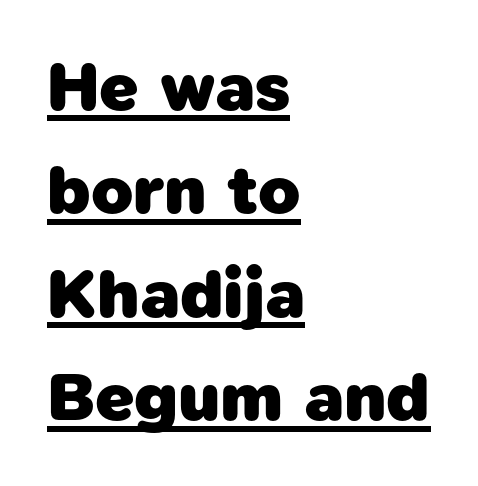
The image shows 69 px heavy sans-serif type; set left-aligned, normal line spacing (1.5x), normal letter spacing, underlined; low stroke contrast and a medium x-height.
